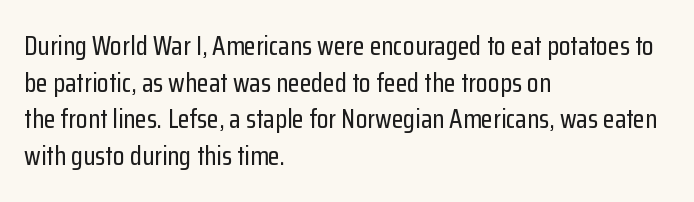
The image shows 27 px text type, upright; set left-aligned, normal line spacing (1.36x), normal letter spacing, not underlined.
